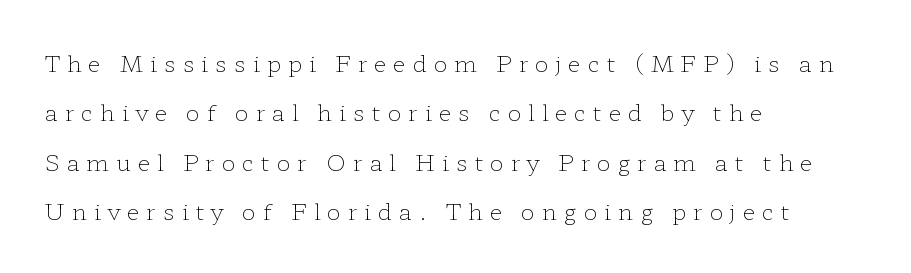
Q: Is the text bold? A: No.
Q: Is the text italic (slanted)? A: No, it is upright.
Q: Is the text underlined? A: No.
Q: How is the paragraph aligned? A: Left-aligned.
Q: Is the spacing between letters normal or unusually wide? A: Unusually wide.
Q: Is the spacing between lines tight, normal or loose? A: Loose.
